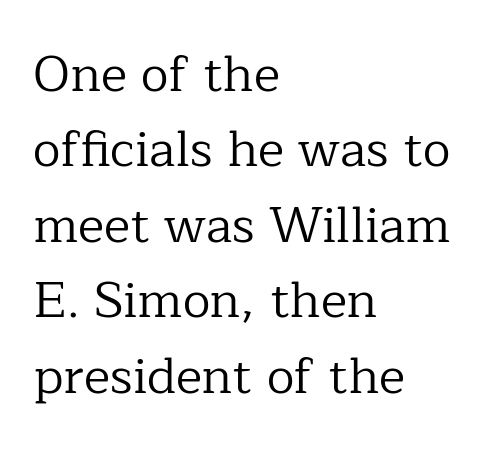
{"serif": "yes", "italic": "no", "bold": "no", "weight": "regular", "width": "normal", "stroke_contrast": "low", "x_height": "medium", "monospaced": "no", "underline": "no", "align": "left", "line_spacing": "normal", "line_spacing_ratio": 1.51, "letter_spacing": "normal", "letter_spacing_em": 0.0, "glyph_px": 50}
